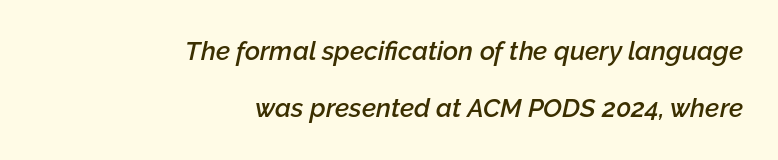
Q: Is the text bold? A: Semi-bold.
Q: Is the text italic (slanted)? A: Yes, it leans right by about 12 degrees.
Q: Is the text underlined? A: No.
Q: How is the paragraph aligned? A: Right-aligned.
Q: Is the spacing between letters normal or unusually wide? A: Normal.
Q: Is the spacing between lines tight, normal or loose? A: Loose.
